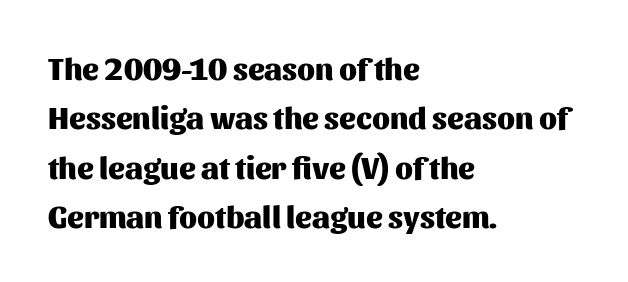
The image shows 31 px heavy sans-serif type, upright; set left-aligned, normal line spacing (1.59x), normal letter spacing, not underlined; medium stroke contrast and a medium x-height.
